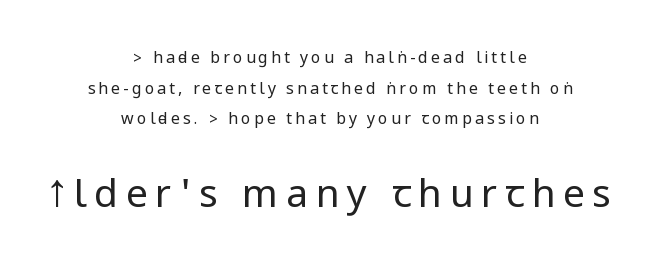
Q: Is the text bold? A: No.
Q: Is the text italic (slanted)? A: No, it is upright.
Q: Is the typeface a serif or a sans-serif typeface? A: Sans-serif.
Q: Is the text underlined? A: No.
Q: How is the paragraph aligned? A: Centered.
Q: Is the spacing between lines tight, normal or loose? A: Loose.
Q: Which block of text is set in a larger size, the first (top) or the second (bottom)? A: The second (bottom) one.
Q: Width (condensed, normal, or wide)? A: Condensed.
Q: Stroke contrast? A: Low.
